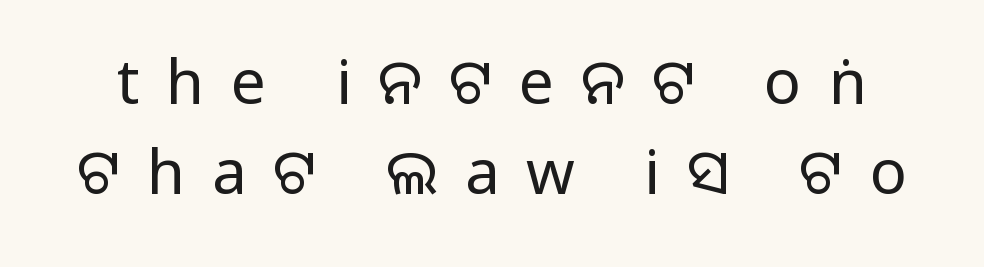
Notice how descenders clear the ascenders below comfortably — that's standard leading. Is this a sans? Yes — the strokes have no serifs. Here the designer chose a conventional face with non-uniform glyph widths. The horizontal fit of the characters is loose and conspicuously gappy.
